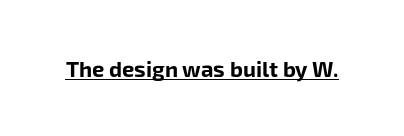
Q: Is the text bold? A: Yes.
Q: Is the text italic (slanted)? A: No, it is upright.
Q: Is the text underlined? A: Yes.
Q: Is the spacing between letters normal or unusually wide? A: Normal.
